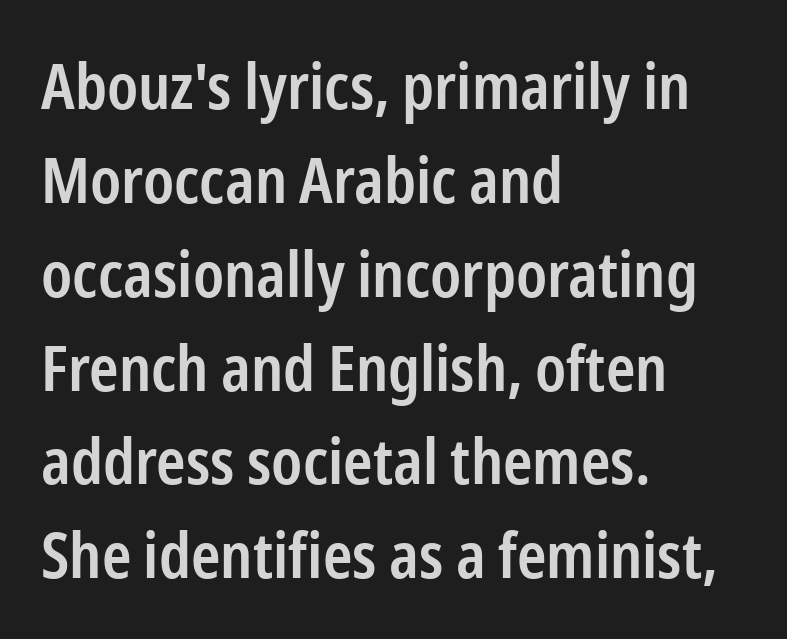
The image shows 63 px semibold, condensed sans-serif type, upright; set left-aligned, normal line spacing (1.49x), normal letter spacing, not underlined; low stroke contrast and a medium x-height.
